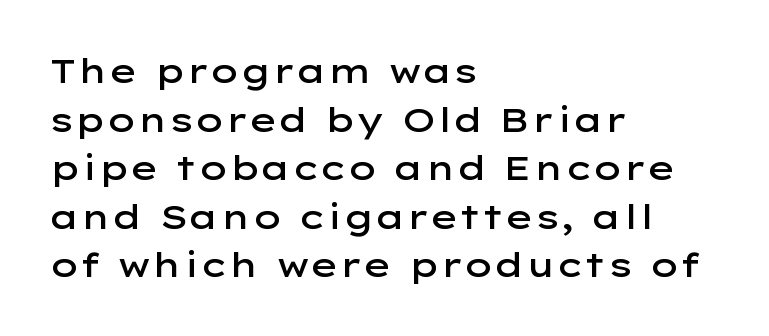
{"serif": "no", "italic": "no", "bold": "semi", "weight": "semibold", "width": "wide", "stroke_contrast": "low", "x_height": "medium", "monospaced": "no", "underline": "no", "align": "left", "line_spacing": "normal", "line_spacing_ratio": 1.43, "letter_spacing": "normal", "letter_spacing_em": 0.0, "glyph_px": 34}
